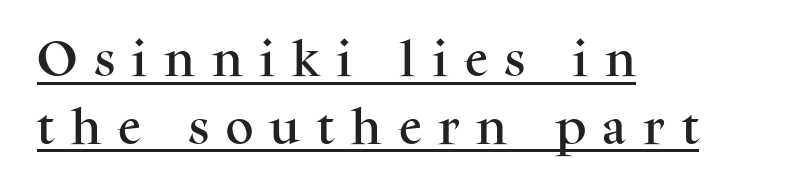
Descenders here cross a horizontal rule under the line. This is serif lettering, the kind often seen in printed books. Italic: no, the glyphs are upright roman. Words appear elongated and porous because spacing is wide. Line starts are locked; line ends wander.
